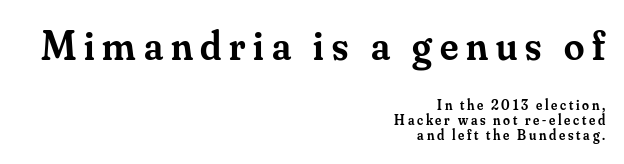
The image shows 41 px semibold serif type, upright; set right-aligned, tight line spacing (1.08x), not underlined; the first (top) block is 2.93x larger; medium stroke contrast and a small x-height.
